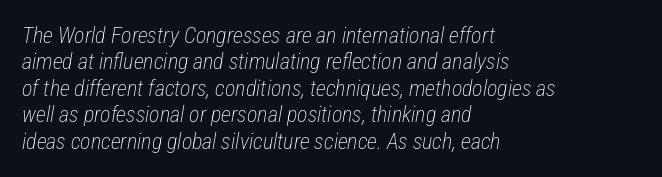
The lettering tilts uniformly, giving the passage an italic look. This is not heavy type; no bold has been used. Horizontal alignment here is leftward, the default for most running prose. Honestly, the letter spacing is just normal — you wouldn't notice it. Rule under the text: the space is simply empty.
